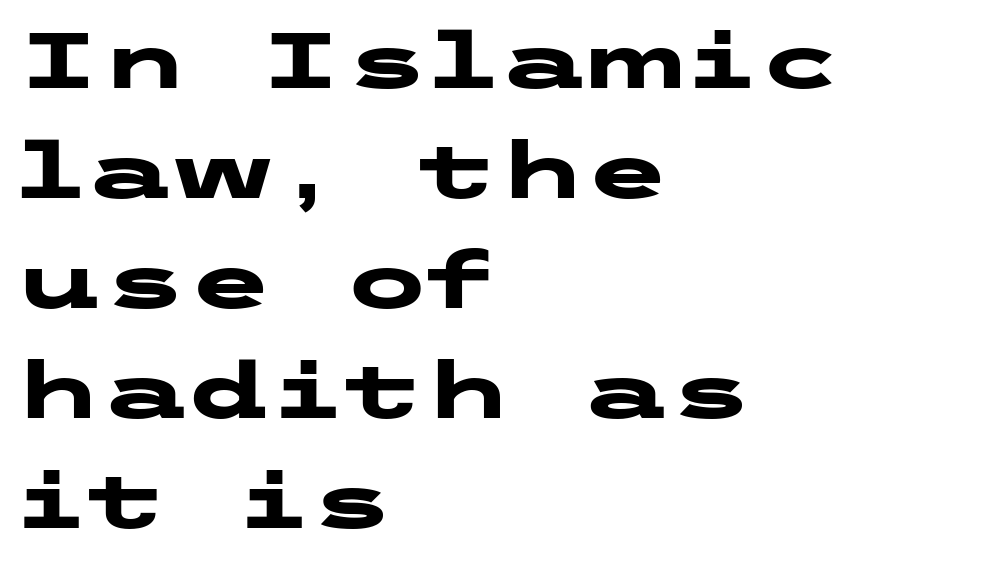
Q: Is the text bold? A: Yes.
Q: Is the text italic (slanted)? A: No, it is upright.
Q: Is the typeface a serif or a sans-serif typeface? A: Sans-serif.
Q: Is the text underlined? A: No.
Q: How is the paragraph aligned? A: Left-aligned.
Q: Is the spacing between letters normal or unusually wide? A: Normal.
Q: Is the spacing between lines tight, normal or loose? A: Normal.
Q: Width (condensed, normal, or wide)? A: Wide.
Q: Stroke contrast? A: Low.
Q: x-height? A: Medium.
